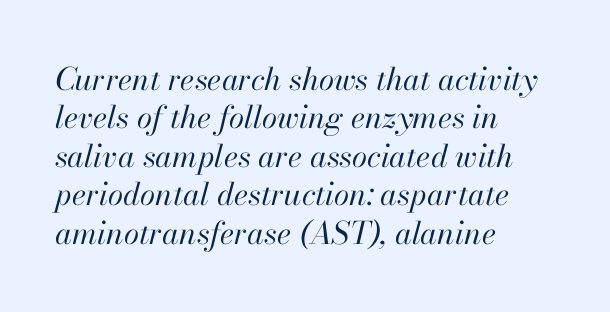
Heaviness? Minimal to ordinary, like unemphasized prose. The typography opts for an oblique posture over an upright one. Each line starts at the same left margin while the right side varies. Inter-character spacing is left at the font's built-in metrics.
